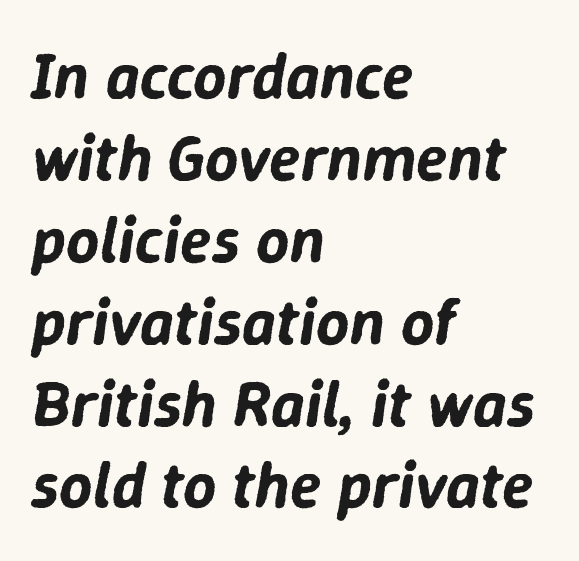
{"italic": "yes", "lean": "right", "slant_degrees": 9, "width": "normal", "stroke_contrast": "low", "x_height": "medium", "monospaced": "no", "underline": "no", "align": "left", "line_spacing": "normal", "line_spacing_ratio": 1.26, "letter_spacing": "normal", "letter_spacing_em": 0.0, "glyph_px": 65}
